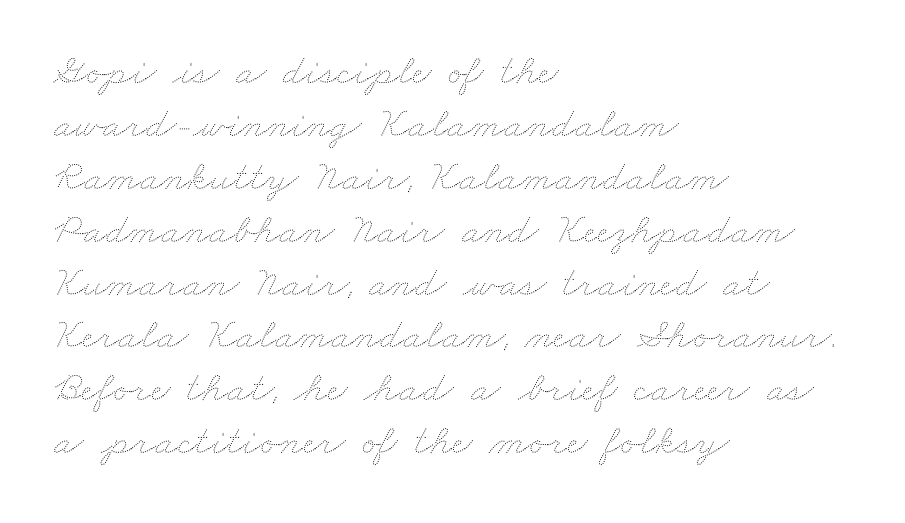
{"bold": "no", "weight": "thin", "width": "wide", "stroke_contrast": "medium", "x_height": "small", "monospaced": "no", "underline": "no", "align": "left", "line_spacing_ratio": 1.23, "letter_spacing": "normal", "letter_spacing_em": 0.0, "glyph_px": 43}
